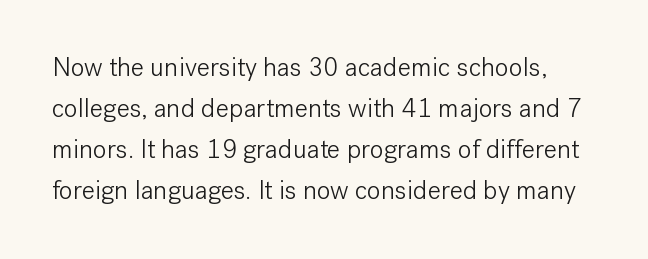
Heft: none added — not bold. Does extra space separate the letters? No, they use regular spacing. Clear beneath every line of the passage. Vertically, the passage feels balanced, rows spaced as you'd expect. In terms of posture, this sample is upright.
